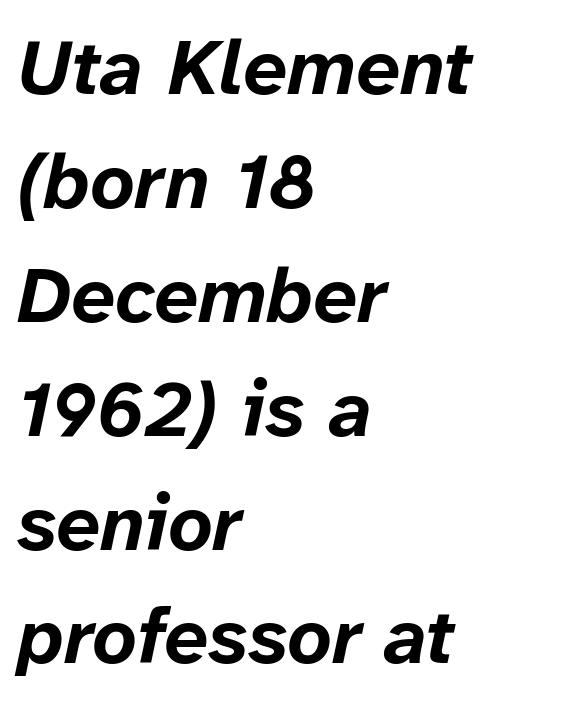
Strong, thick strokes mark this as bold type. Clear beneath every line of the passage. These lines are set flush left with a ragged right edge. The passage shown is typed in a proportional face where columns would drift. Does the leading feel generous? No, just average.
